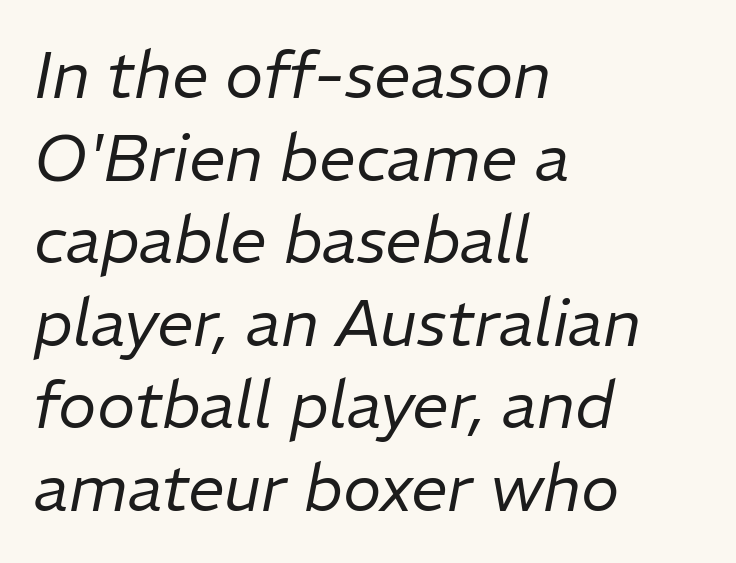
{"italic": "yes", "lean": "right", "slant_degrees": 11, "bold": "no", "weight": "regular", "width": "normal", "stroke_contrast": "low", "x_height": "medium", "monospaced": "no", "underline": "no", "align": "left", "line_spacing": "normal", "line_spacing_ratio": 1.27, "letter_spacing": "normal", "letter_spacing_em": 0.0, "glyph_px": 65}
